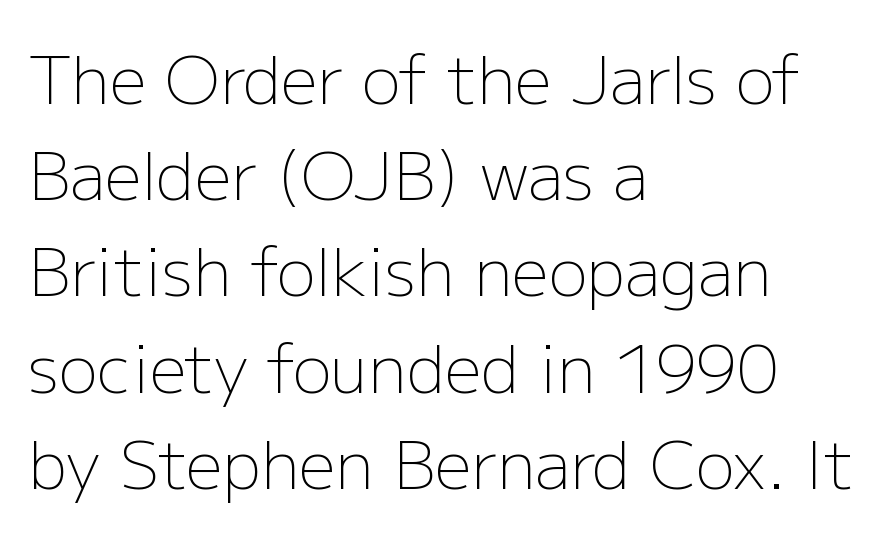
The face used here is proportionally spaced, like ordinary book or web type. A typesetter would label this face a sans. Leading: standard. The letters look calm and open, with moderate or lighter stems. The horizontal fit of the characters is conventional and even. Just letters on the line, the space beneath them empty.
